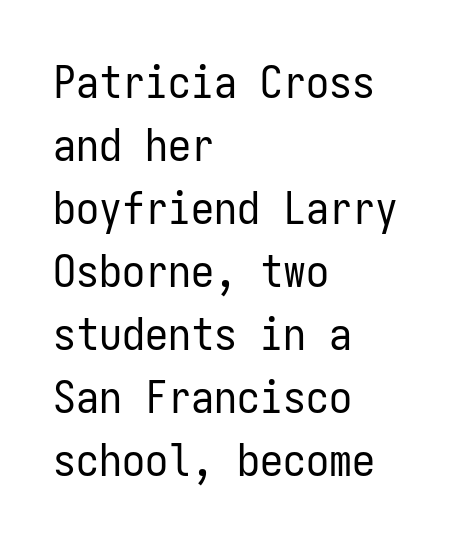
{"serif": "no", "italic": "no", "bold": "no", "weight": "regular", "width": "condensed", "stroke_contrast": "low", "x_height": "medium", "monospaced": "yes", "underline": "no", "align": "left", "line_spacing": "normal", "line_spacing_ratio": 1.37, "letter_spacing": "normal", "letter_spacing_em": 0.0, "glyph_px": 46}
